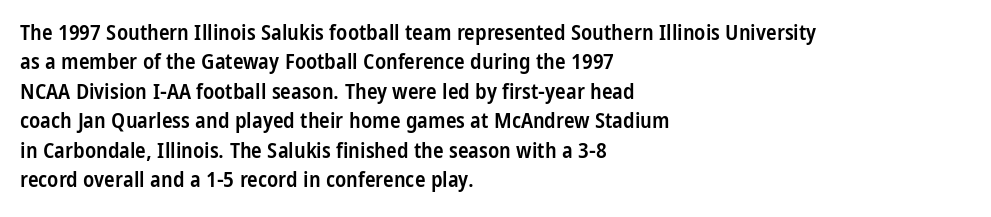
Notice how the passage keeps a crisp vertical edge on the left only. It's the straight-up-and-down kind of type. The zone under the glyphs is completely vacant. This is moderately heavy type, rendered in semibold. Compared with typical paragraphs, the rows here are spaced about the same.
